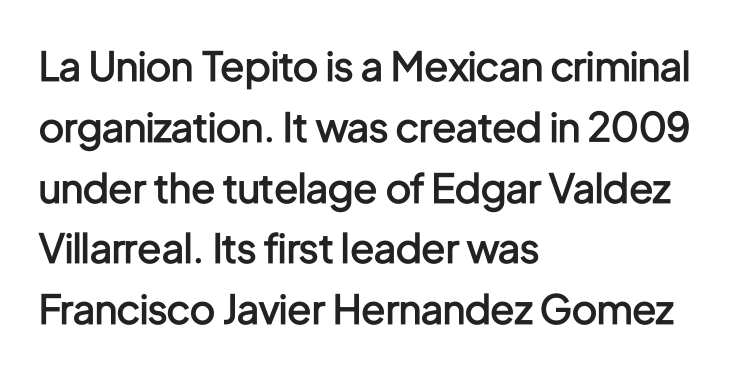
Q: Is the text bold? A: Semi-bold.
Q: Is the text italic (slanted)? A: No, it is upright.
Q: Is the typeface a serif or a sans-serif typeface? A: Sans-serif.
Q: Is the text underlined? A: No.
Q: How is the paragraph aligned? A: Left-aligned.
Q: Is the spacing between letters normal or unusually wide? A: Normal.
Q: Is the spacing between lines tight, normal or loose? A: Normal.
Q: Width (condensed, normal, or wide)? A: Condensed.
Q: Stroke contrast? A: Low.
Q: x-height? A: Medium.
Q: Monospaced? A: No.
